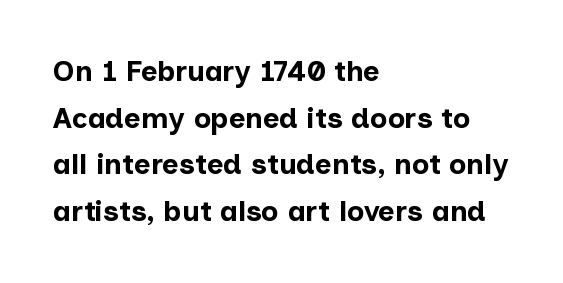
Leading matches the norm, producing a regular column. The string is rendered with underlining switched off. The specimen reads as upright at a glance. The face used here is a sans, in the tradition of grotesques and geometrics. Caption: standard tracking, unaltered.
